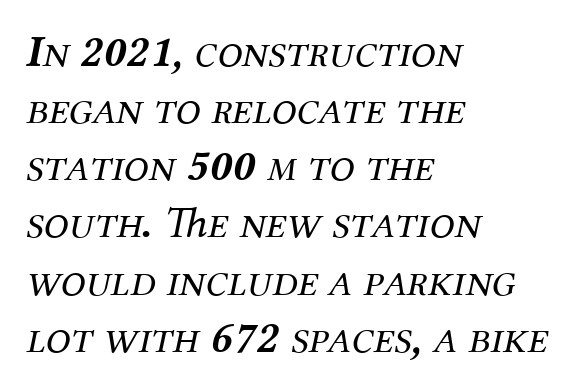
No chunkiness to these letters — they're not bold. Notice how the passage keeps a crisp vertical edge on the left only. Think of a printed novel: that variable character pitch is what you see here. The space directly below the letters is spotless. Quick note: interline space is typical.
